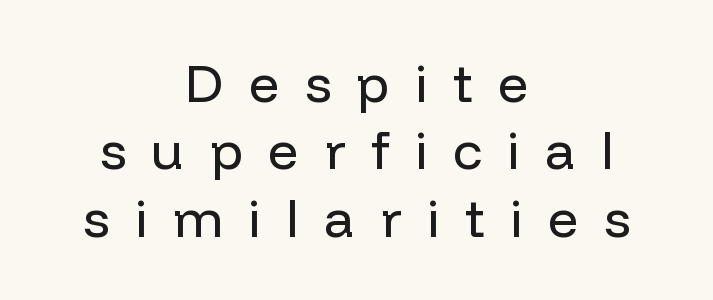
If you measured baseline to baseline, you'd find a middling distance. No chunkiness to these letters — they're not bold. The face used here is rendered with a markedly widened letterfit. Stroke terminals: plain, sans-serif.
